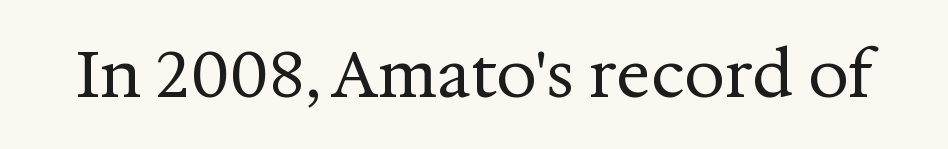
Rule under the text: the space is simply empty. Serif or sans? Serif — the stroke terminals have little feet. Note the varied advance widths — an 'i' is clearly narrower than an 'm'. Stems and bowls with no extra thickness — not bold.
